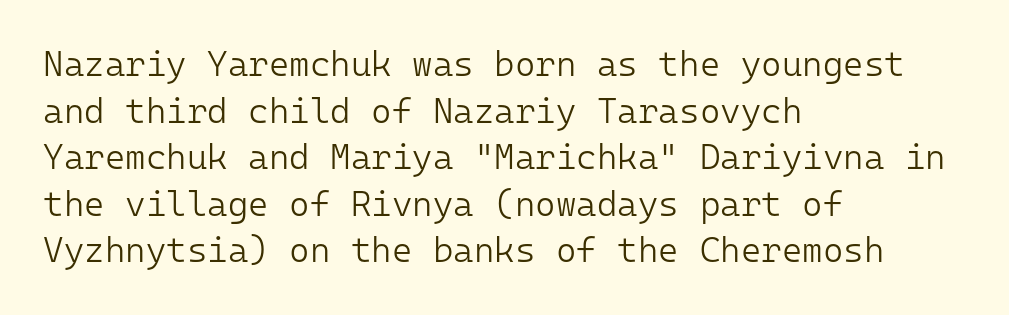
{"serif": "no", "italic": "no", "bold": "no", "weight": "light", "width": "normal", "stroke_contrast": "low", "x_height": "medium", "monospaced": "yes", "underline": "no", "align": "left", "line_spacing": "normal", "line_spacing_ratio": 1.33, "letter_spacing": "normal", "letter_spacing_em": 0.0, "glyph_px": 35}
